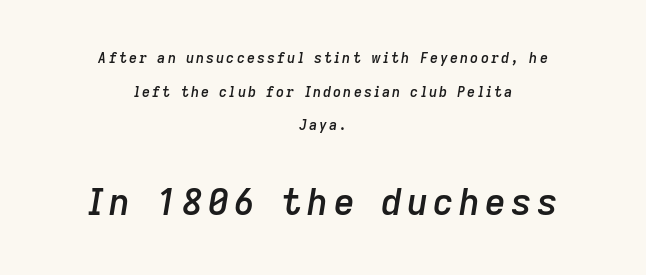
The image shows 36 px semibold type, italic (leaning right); set centered, loose line spacing (2.41x), not underlined; the second (bottom) block is 2.57x larger; low stroke contrast and a medium x-height.
